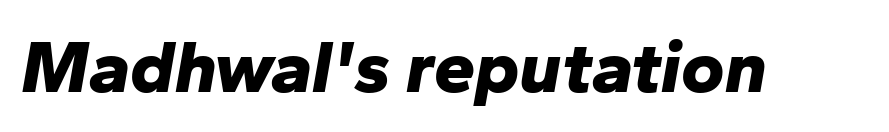
The sample has been set heavy, in full bold. The face used here has a pronounced slope to its letters. The strip under each line holds only bare page. You could not count columns in this text — the font is proportionally spaced. This sample uses plain, unmodified letter spacing.
